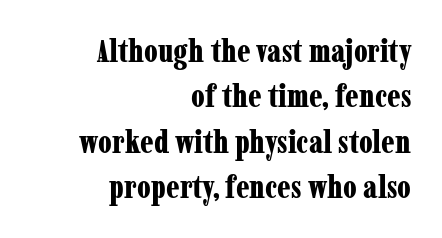
{"serif": "yes", "italic": "no", "bold": "yes", "weight": "bold", "width": "condensed", "stroke_contrast": "low", "x_height": "medium", "monospaced": "no", "underline": "no", "align": "right", "line_spacing": "normal", "line_spacing_ratio": 1.42, "letter_spacing": "normal", "letter_spacing_em": 0.0, "glyph_px": 32}
